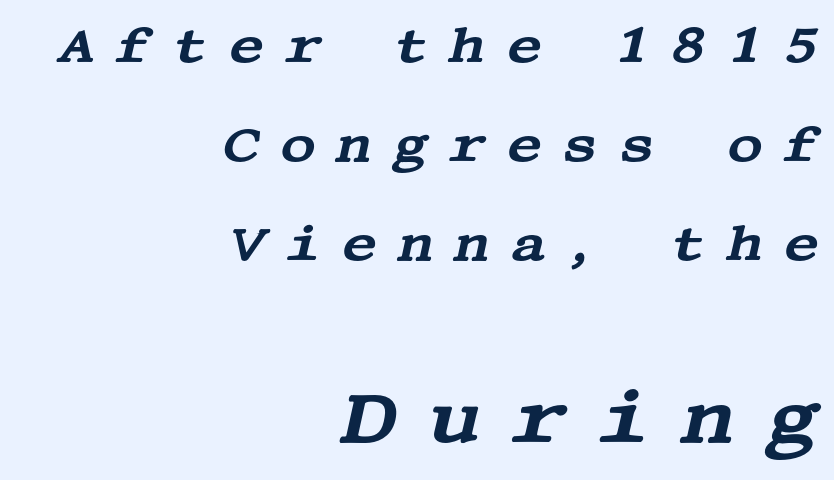
Does extra space separate the letters? Yes, quite a lot of it. Alignment: flush right. The glyphs look as if they've been sheared to an angle. Loosely led — the rows are spread out. The specimen omits any rule beneath the text block's lines. In this sample the second text group is rendered at the bigger scale.
